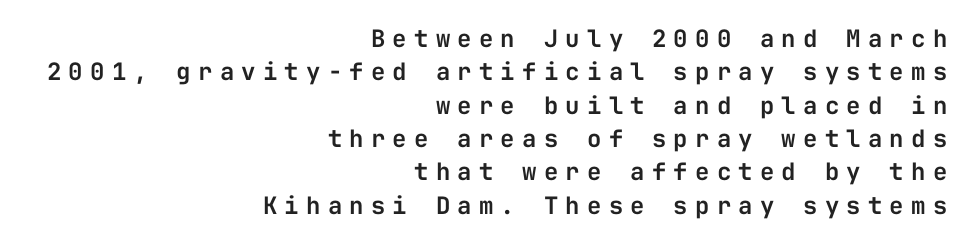
Q: Is the text italic (slanted)? A: No, it is upright.
Q: Is the text underlined? A: No.
Q: How is the paragraph aligned? A: Right-aligned.
Q: Is the spacing between letters normal or unusually wide? A: Unusually wide.
Q: Is the spacing between lines tight, normal or loose? A: Normal.
